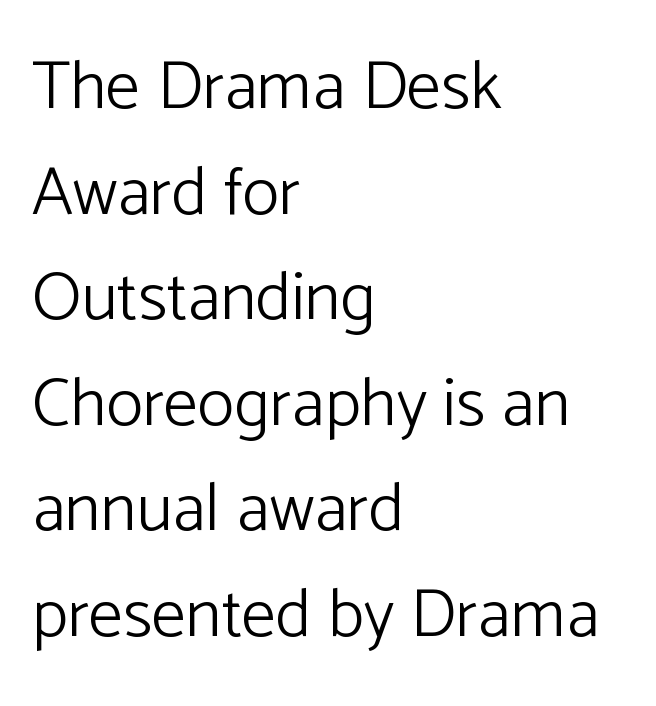
The rows are spaced the way most documents space them. The face used here is proportionally spaced, like ordinary book or web type. No extra tracking has been applied to these lines. Weight class: somewhere from thin through regular.
